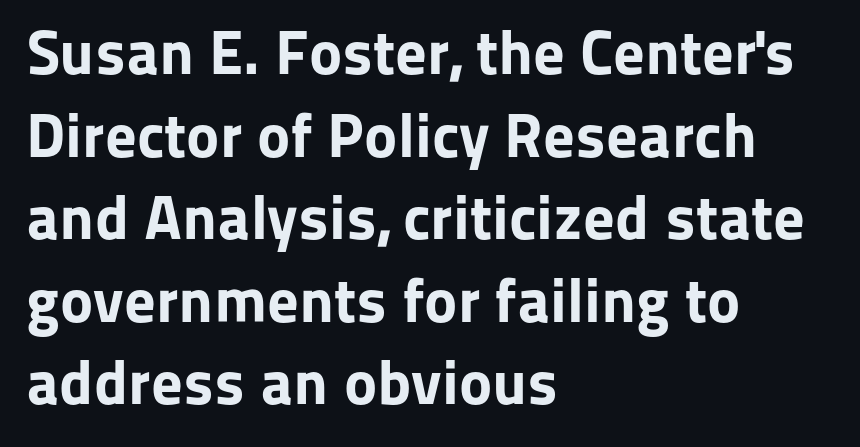
{"serif": "no", "italic": "no", "bold": "yes", "weight": "bold", "width": "normal", "stroke_contrast": "low", "x_height": "medium", "monospaced": "no", "underline": "no", "align": "left", "line_spacing": "normal", "line_spacing_ratio": 1.31, "letter_spacing": "normal", "letter_spacing_em": 0.0, "glyph_px": 63}
